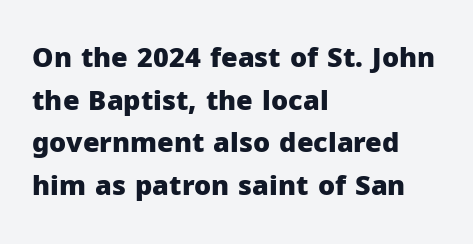
Typesetter's note: full bold, strokes at maximum text heaviness. Compared with typical paragraphs, the rows here are spaced about the same. Layout note: lines flush left. The passage shown is not underscored anywhere.
